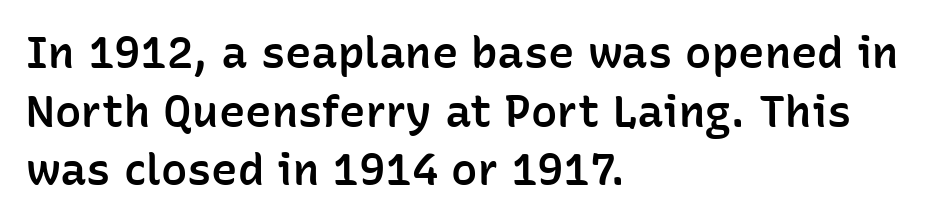
The image shows 44 px semibold sans-serif type, upright; set left-aligned, normal line spacing (1.33x), normal letter spacing, not underlined; low stroke contrast and a medium x-height.
